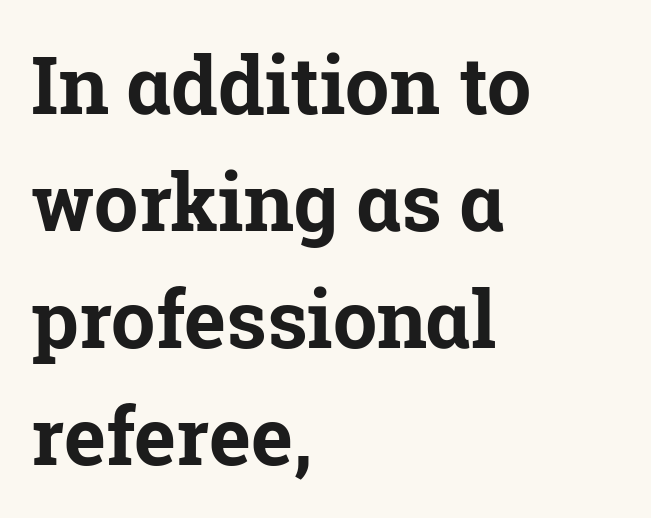
The words here are not underlined. I'd call this a serif setting — the letters wear small feet. Do the letters lean? They stand straight. Each line starts at the same left margin while the right side varies. The strokes are fattened all the way to bold. The tracking reads as untouched default to a designer's eye.
